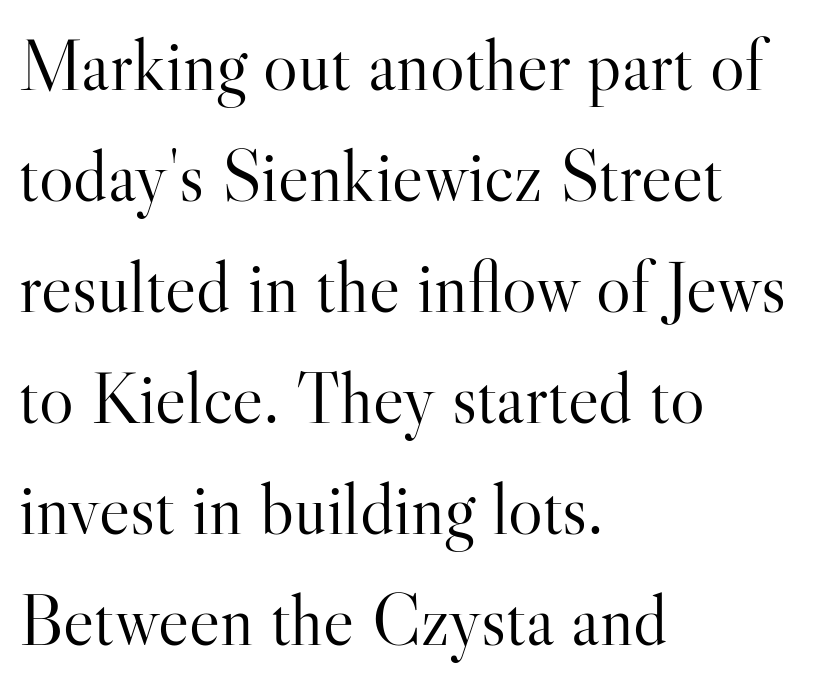
{"serif": "yes", "italic": "no", "bold": "no", "weight": "light", "width": "normal", "stroke_contrast": "high", "x_height": "small", "monospaced": "no", "underline": "no", "align": "left", "line_spacing": "normal", "line_spacing_ratio": 1.52, "letter_spacing": "normal", "letter_spacing_em": 0.0, "glyph_px": 73}
